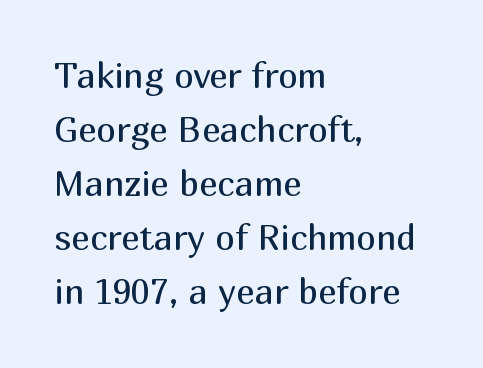
The ragged edge is on the right, which tells us the setting is flush left. Underline: absent. Ordinary non-slanted type is in use. Typographically, this falls in the sans-serif category. Honestly, the row spacing looks completely unremarkable.
